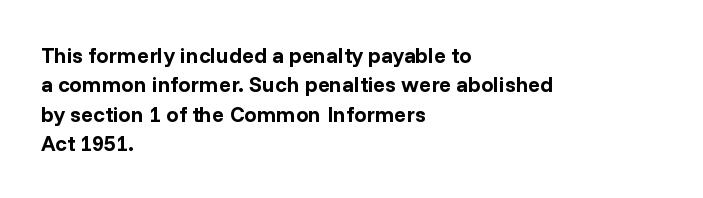
Q: Is the text bold? A: Yes.
Q: Is the text italic (slanted)? A: No, it is upright.
Q: Is the text underlined? A: No.
Q: How is the paragraph aligned? A: Left-aligned.
Q: Is the spacing between letters normal or unusually wide? A: Normal.
Q: Is the spacing between lines tight, normal or loose? A: Normal.
